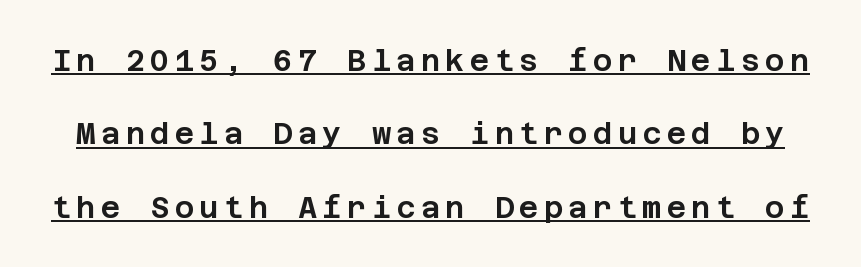
The image shows 30 px sans-serif type, upright; set loose line spacing (2.45x), underlined; low stroke contrast and a large x-height.
